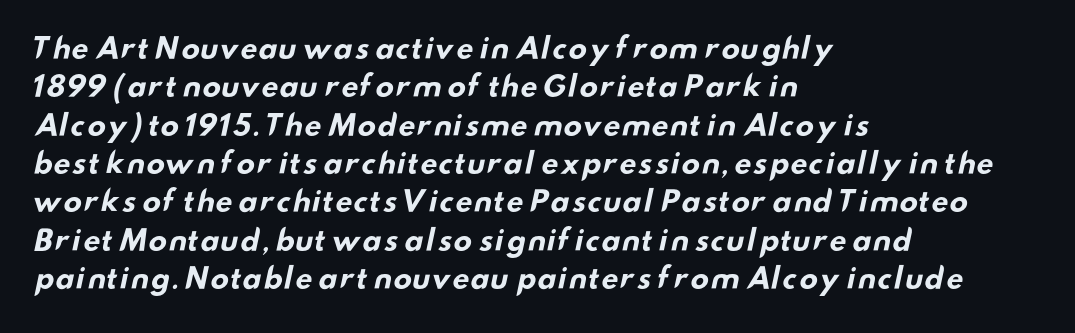
The image shows 28 px bold, wide sans-serif type; set left-aligned, normal line spacing (1.37x), normal letter spacing, not underlined; low stroke contrast and a small x-height.
